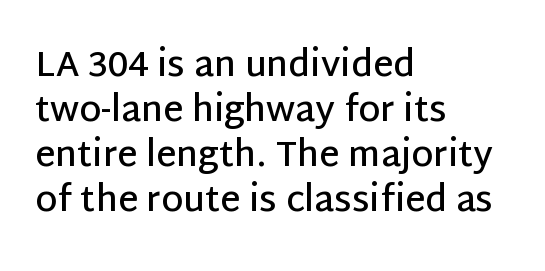
{"serif": "no", "italic": "no", "bold": "semi", "weight": "semibold", "width": "normal", "stroke_contrast": "low", "x_height": "large", "monospaced": "no", "underline": "no", "align": "left", "line_spacing": "normal", "line_spacing_ratio": 1.29, "letter_spacing": "normal", "letter_spacing_em": 0.0, "glyph_px": 35}
